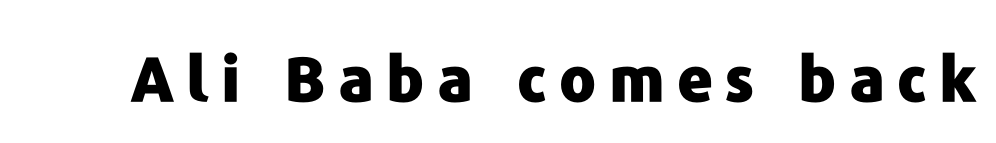
No feet cap the strokes, marking this as sans-serif type. Substantial extra tracking has been applied to these lines. Check the space under the baseline: it is left empty. Italic? Not at all — the glyphs are vertical. Do the characters align in a grid? No, the font is proportional. Stroke thickness is high; the sample reads as a true bold.
